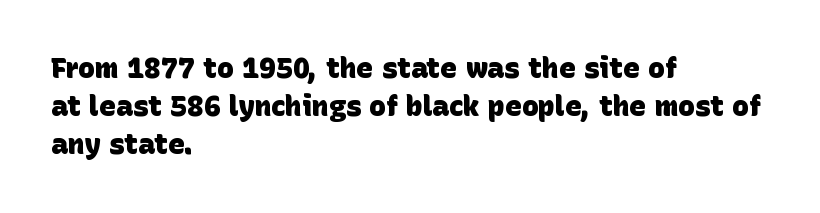
The text block is weighted toward the left margin, trailing off unevenly rightward. Students, this is bold: see how much ink each stroke carries. The characters display no serif detailing; their extremities are plain. These lines sit exactly where default settings would place them.
